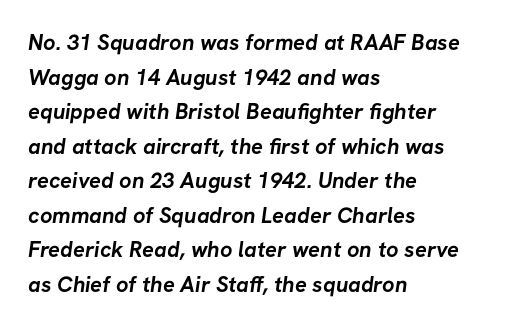
{"bold": "yes", "underline": "no", "align": "left", "line_spacing": "normal", "line_spacing_ratio": 1.57, "letter_spacing": "normal", "letter_spacing_em": 0.0, "glyph_px": 22}
